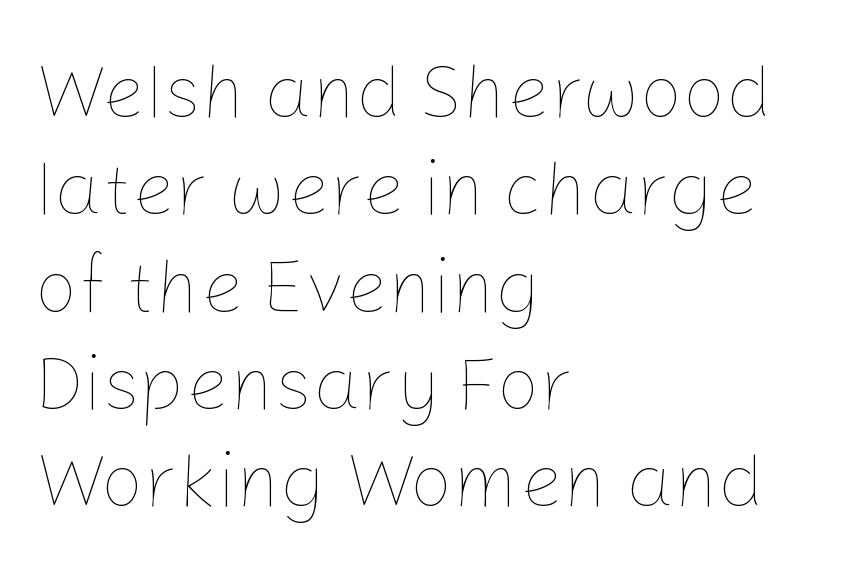
Notice how descenders clear the ascenders below comfortably — that's standard leading. A roman cut, with each character standing at attention. There is no visible air inserted between adjacent glyphs. A quiet, ordinary-to-light weight characterises the typeface.
